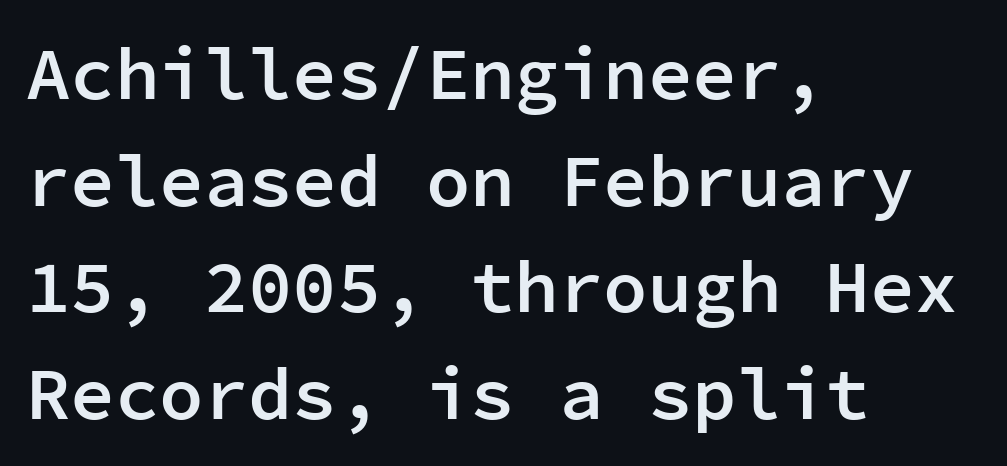
The image shows 74 px semibold sans-serif type, upright, monospaced; set left-aligned, normal line spacing (1.44x), normal letter spacing, not underlined; low stroke contrast and a medium x-height.
